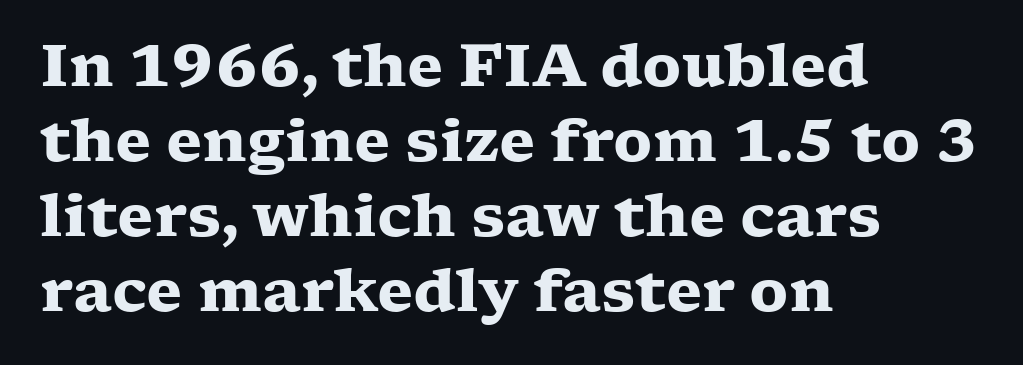
The image shows 59 px heavy, wide serif type, upright; set left-aligned, normal line spacing (1.27x), normal letter spacing, not underlined; low stroke contrast and a medium x-height.
